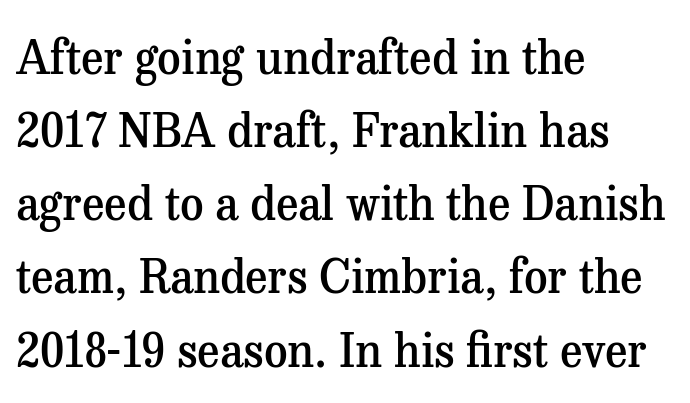
{"serif": "yes", "italic": "no", "bold": "semi", "weight": "semibold", "width": "normal", "stroke_contrast": "medium", "x_height": "medium", "monospaced": "no", "underline": "no", "align": "left", "line_spacing": "normal", "line_spacing_ratio": 1.59, "letter_spacing": "normal", "letter_spacing_em": 0.0, "glyph_px": 46}
